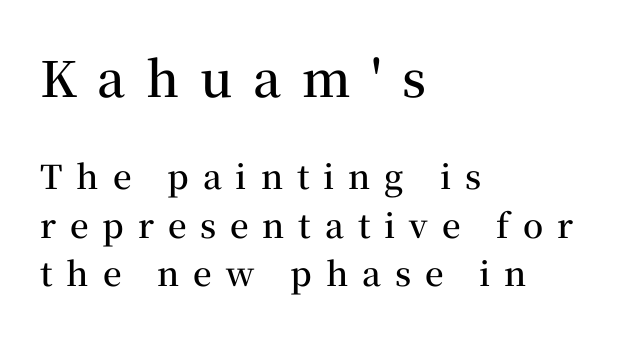
Q: Is the text bold? A: Semi-bold.
Q: Is the text italic (slanted)? A: No, it is upright.
Q: Is the typeface a serif or a sans-serif typeface? A: Serif.
Q: Is the text underlined? A: No.
Q: How is the paragraph aligned? A: Left-aligned.
Q: Is the spacing between letters normal or unusually wide? A: Unusually wide.
Q: Is the spacing between lines tight, normal or loose? A: Normal.
Q: Which block of text is set in a larger size, the first (top) or the second (bottom)? A: The first (top) one.
Q: Width (condensed, normal, or wide)? A: Normal.
Q: Stroke contrast? A: Medium.
Q: x-height? A: Medium.
Q: Monospaced? A: No.
